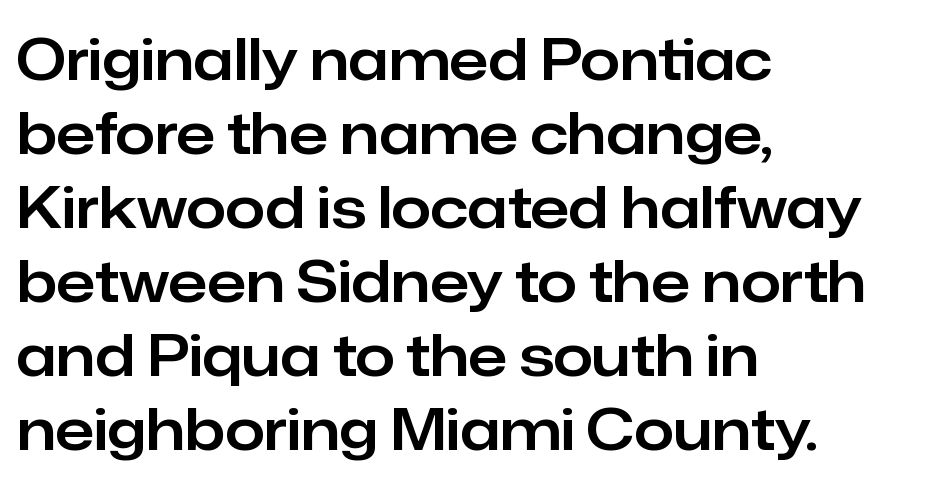
{"serif": "no", "italic": "no", "width": "normal", "stroke_contrast": "low", "x_height": "medium", "monospaced": "no", "underline": "no", "align": "left", "line_spacing": "normal", "line_spacing_ratio": 1.3, "letter_spacing": "normal", "letter_spacing_em": 0.0, "glyph_px": 57}
